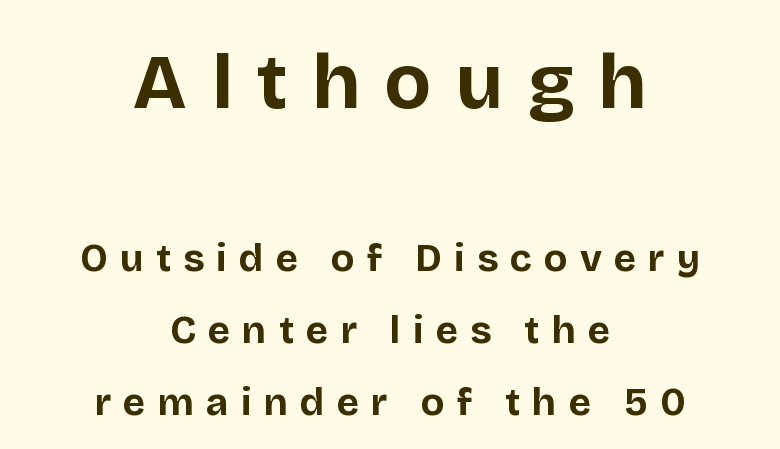
The image shows 78 px bold sans-serif type, upright; set centered, line spacing 1.85x, unusually wide letter spacing (+0.31 em), not underlined; the first (top) block is 2.0x larger; low stroke contrast and a large x-height.
